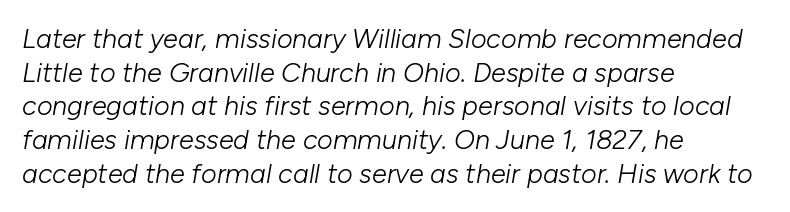
The image shows 27 px text type, italic (leaning right); set left-aligned, normal line spacing (1.25x), normal letter spacing, not underlined.
